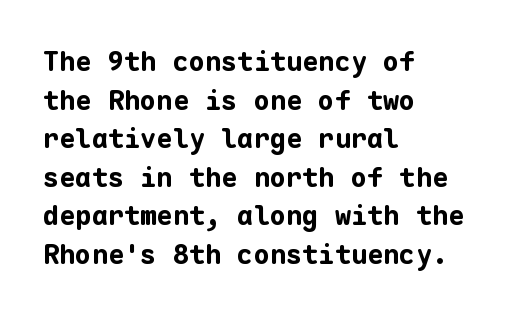
The image shows 27 px bold type, upright; set left-aligned, normal line spacing (1.43x), normal letter spacing, not underlined.
